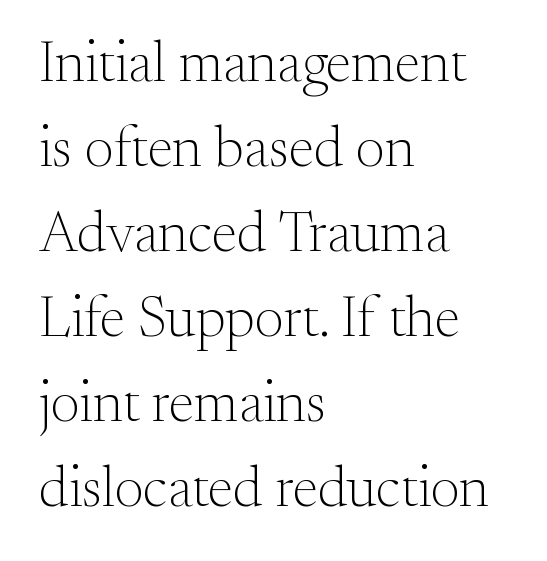
The image shows 57 px light serif type, upright; set left-aligned, normal line spacing (1.49x), normal letter spacing, not underlined; medium stroke contrast and a small x-height.
